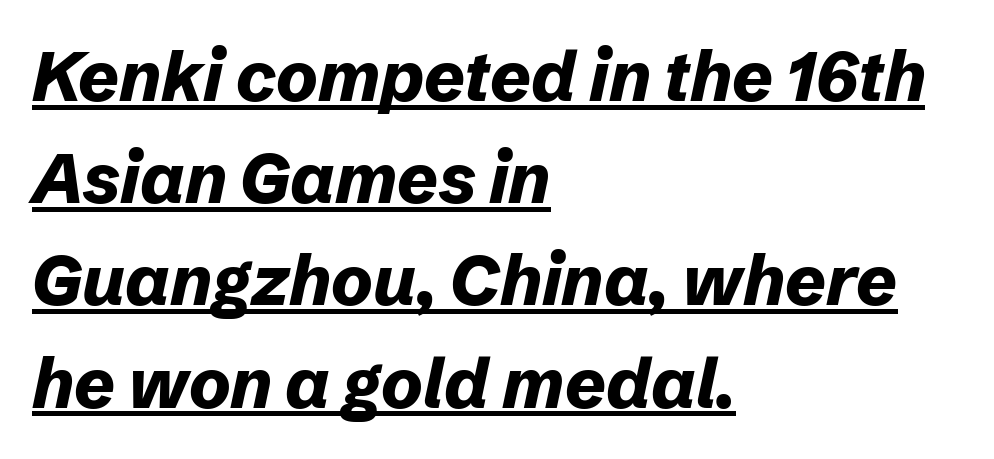
The typesetter has applied underlining to the passage shown. Heft: maximum for text — a bold. In terms of letterspacing, this is plain default setting. When letters slant like this, we call the style italic. Each letter keeps its own natural width here, so spacing adapts to shape. This sample is left-justified, so line endings fall wherever the words run out.
